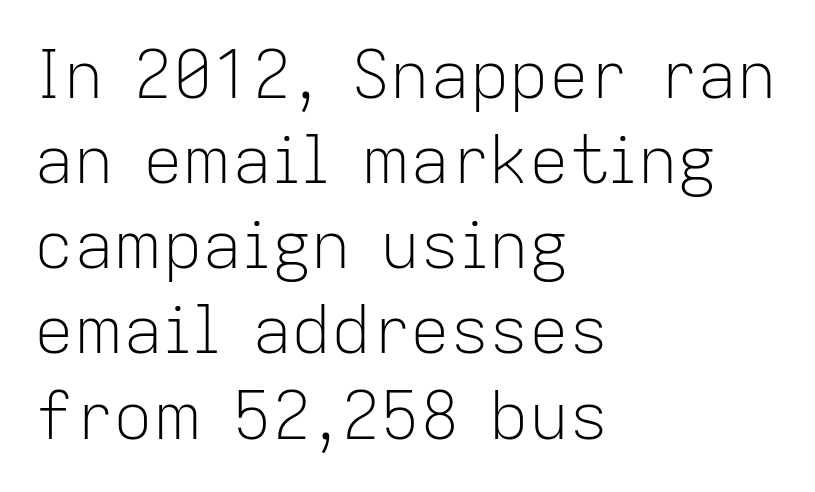
Is there much room between lines? A standard amount, neither cramped nor airy. Varying glyph widths throughout — classic text-font behaviour. The typesetter chose a ragged-right arrangement here. The lettering stays uniformly vertical, giving the passage a roman look. This is not heavy type; no bold has been used. Check under the words: just untouched page.
